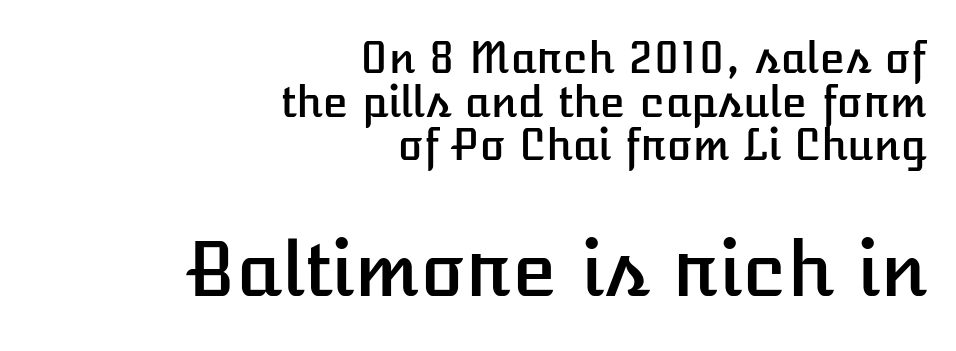
The image shows 74 px text type, upright; set right-aligned, tight line spacing (1.04x), normal letter spacing, not underlined; the second (bottom) block is 1.76x larger; low stroke contrast and a medium x-height.
